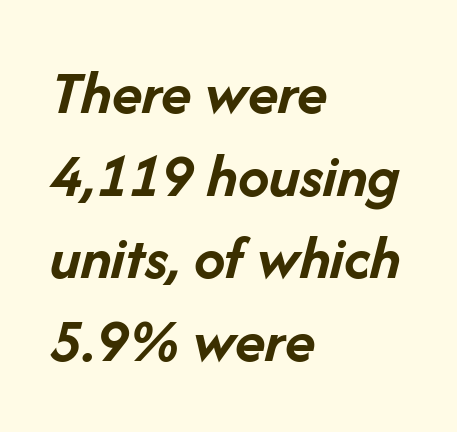
The image shows 63 px semibold type, italic (leaning right); set left-aligned, normal line spacing (1.31x), normal letter spacing, not underlined; low stroke contrast and a medium x-height.
